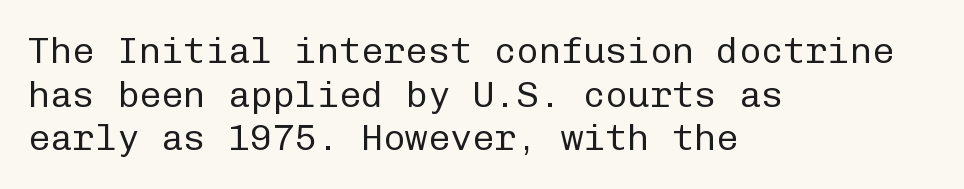
{"serif": "no", "italic": "no", "bold": "no", "weight": "regular", "width": "normal", "stroke_contrast": "low", "x_height": "medium", "monospaced": "yes", "underline": "no", "align": "left", "line_spacing_ratio": 1.18, "letter_spacing": "normal", "letter_spacing_em": 0.0, "glyph_px": 37}
